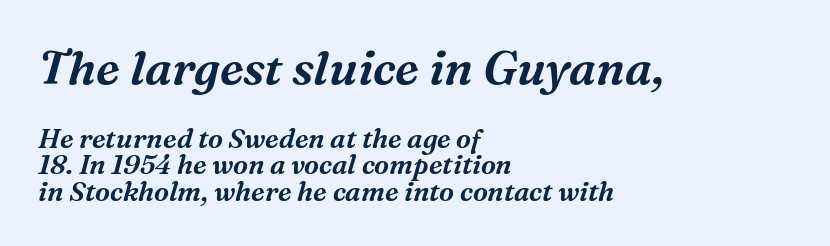
The image shows 47 px serif type, italic (leaning right); set left-aligned, tight line spacing (0.97x), normal letter spacing, not underlined; the first (top) block is 1.74x larger; medium stroke contrast and a medium x-height.
